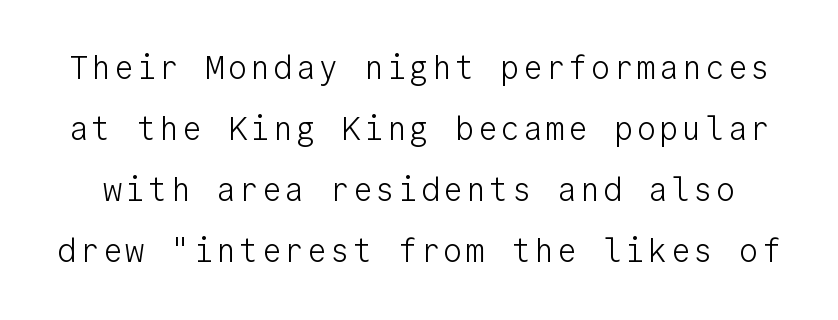
Q: Is the text bold? A: No.
Q: Is the text italic (slanted)? A: No, it is upright.
Q: Is the typeface a serif or a sans-serif typeface? A: Sans-serif.
Q: Is the text underlined? A: No.
Q: Is the spacing between lines tight, normal or loose? A: Loose.
Q: Width (condensed, normal, or wide)? A: Normal.
Q: Stroke contrast? A: Low.
Q: x-height? A: Medium.
Q: Monospaced? A: Yes.
